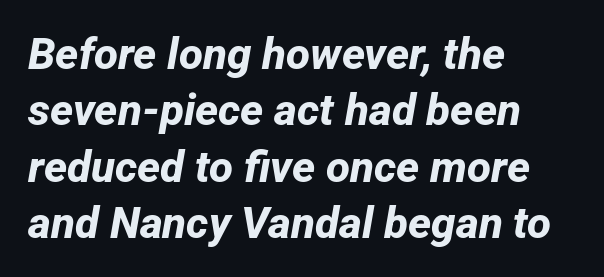
{"serif": "no", "bold": "yes", "weight": "bold", "width": "normal", "stroke_contrast": "low", "x_height": "medium", "monospaced": "no", "underline": "no", "align": "left", "line_spacing": "normal", "line_spacing_ratio": 1.28, "letter_spacing": "normal", "letter_spacing_em": 0.0, "glyph_px": 44}
